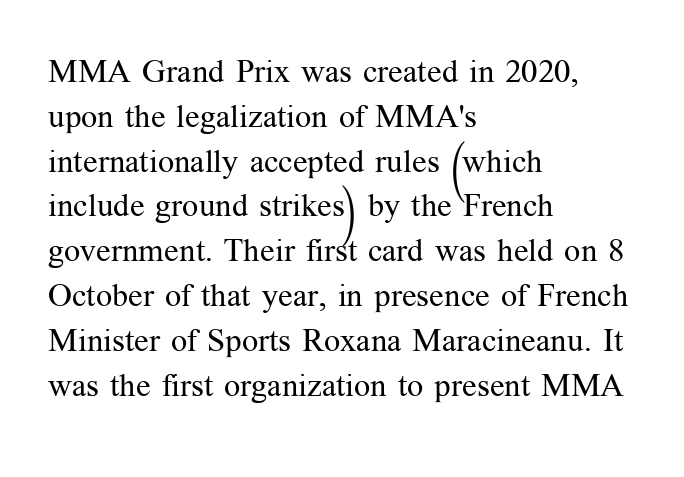
Q: Is the text bold? A: No.
Q: Is the text italic (slanted)? A: No, it is upright.
Q: Is the typeface a serif or a sans-serif typeface? A: Serif.
Q: Is the text underlined? A: No.
Q: How is the paragraph aligned? A: Left-aligned.
Q: Is the spacing between letters normal or unusually wide? A: Normal.
Q: Is the spacing between lines tight, normal or loose? A: Normal.
Q: Width (condensed, normal, or wide)? A: Normal.
Q: Stroke contrast? A: Medium.
Q: x-height? A: Medium.
Q: Monospaced? A: No.
